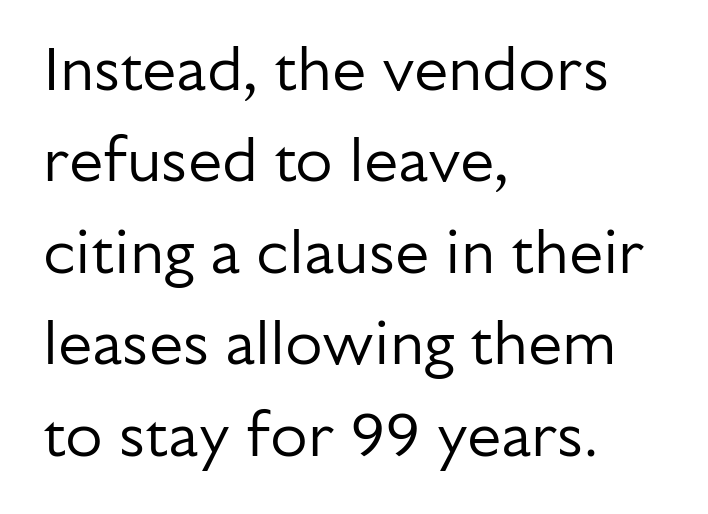
Q: Is the text bold? A: No.
Q: Is the text italic (slanted)? A: No, it is upright.
Q: Is the typeface a serif or a sans-serif typeface? A: Sans-serif.
Q: Is the text underlined? A: No.
Q: How is the paragraph aligned? A: Left-aligned.
Q: Is the spacing between letters normal or unusually wide? A: Normal.
Q: Is the spacing between lines tight, normal or loose? A: Normal.
Q: Width (condensed, normal, or wide)? A: Normal.
Q: Stroke contrast? A: Low.
Q: x-height? A: Medium.
Q: Monospaced? A: No.
